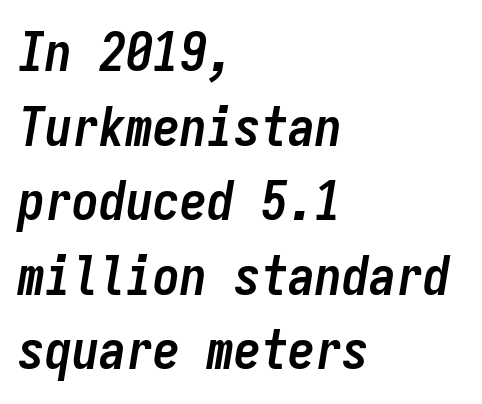
Heft: maximum for text — a bold. A student would call this left alignment; a typographer would say flush left, rag right. Students, note that the glyphs here touch the page at normal intervals. The face used here is monospaced, like something from a code editor. The passage shown stacks its lines at a standard gap. Type without underlining.
